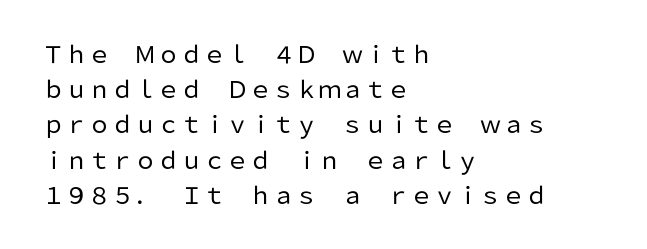
A typesetter would call this leading conventional body-copy spacing. Casual observation: everything's shoved over to the left. Counters stay open thanks to moderate or lighter strokes. The lettering stays uniformly vertical, giving the passage a roman look. No extra tracking has been applied to these lines. The gap between lines stays unmarked.
